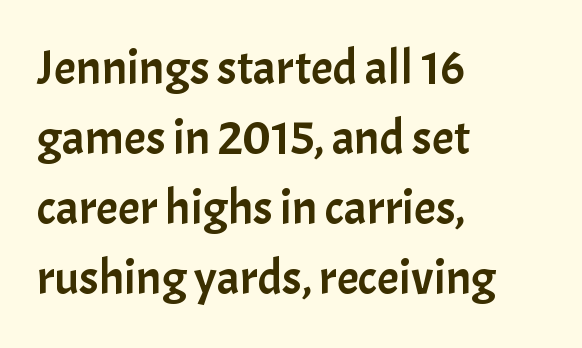
A typesetter would call this leading conventional body-copy spacing. The font's upright variant was chosen for this text. The letters advance in unequal steps, a hallmark of proportional type. Is the block centered? No — it sits flush against the left margin. No extra tracking has been applied to these lines. The gap between lines stays unmarked.
